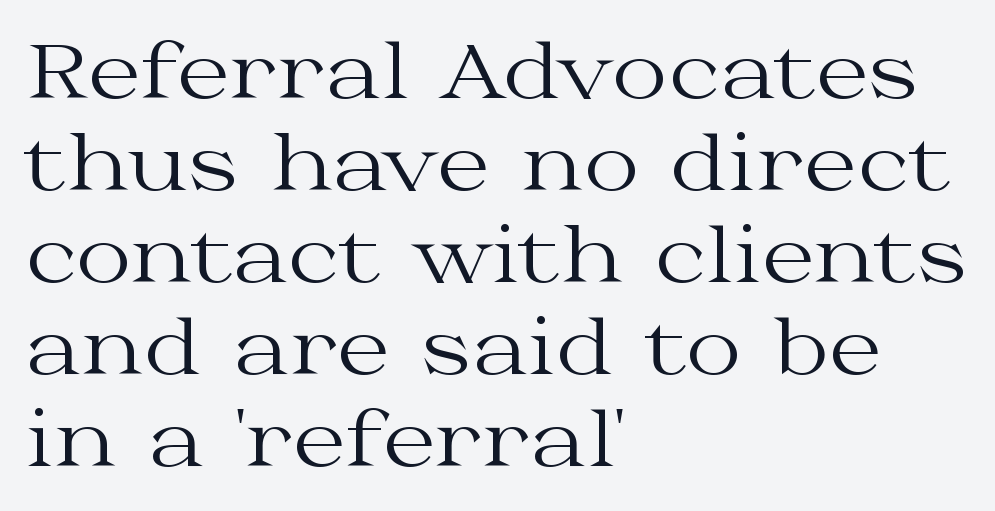
Spacing verdict: proportional, widths tailored to each character. Nope, not italic — everything's standing straight. Unlike a clean sans, this face finishes its strokes with serifs. Here the glyphs are tracked normally, forming tight word shapes.
